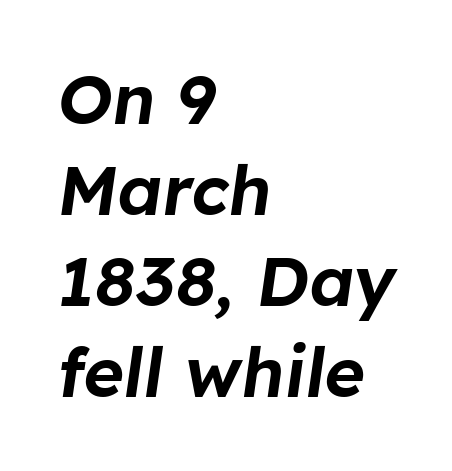
{"italic": "yes", "lean": "right", "slant_degrees": 8, "width": "normal", "stroke_contrast": "low", "x_height": "medium", "monospaced": "no", "underline": "no", "align": "left", "line_spacing": "normal", "line_spacing_ratio": 1.32, "letter_spacing": "normal", "letter_spacing_em": 0.0, "glyph_px": 69}
